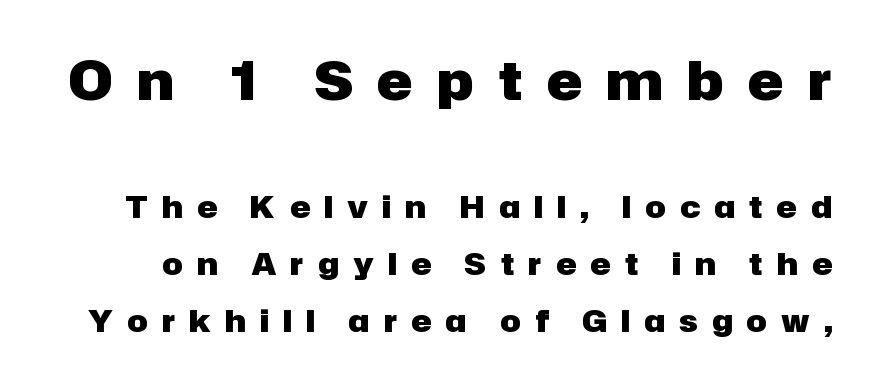
Q: Is the text bold? A: Yes.
Q: Is the text italic (slanted)? A: No, it is upright.
Q: Is the typeface a serif or a sans-serif typeface? A: Sans-serif.
Q: Is the text underlined? A: No.
Q: Is the spacing between letters normal or unusually wide? A: Unusually wide.
Q: Which block of text is set in a larger size, the first (top) or the second (bottom)? A: The first (top) one.
Q: Width (condensed, normal, or wide)? A: Normal.
Q: Stroke contrast? A: Low.
Q: x-height? A: Medium.
Q: Monospaced? A: No.
